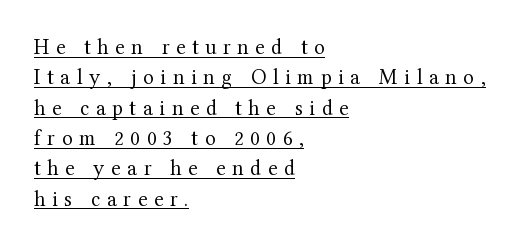
This sample uses an upright cut, with every glyph sitting square on the baseline. Has an underline been added? It has. This reads as an unemphasized weight, regular at the heaviest. The line texture is sparse and dotted thanks to wide tracking. Left-aligned paragraph, ragged on the right.
